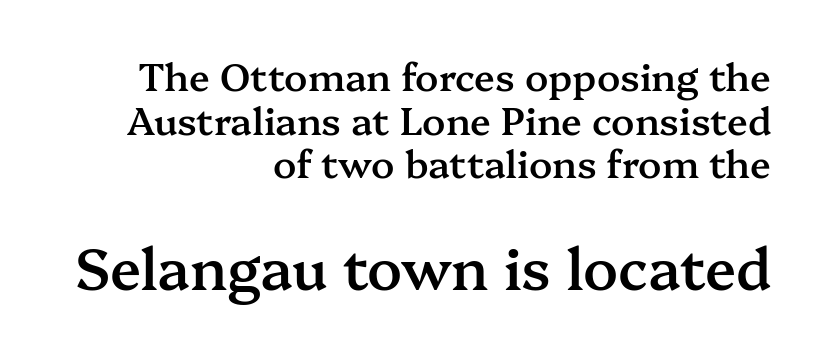
The image shows 57 px semibold serif type, upright; set right-aligned, tight line spacing (1.15x), normal letter spacing, not underlined; the second (bottom) block is 1.5x larger; medium stroke contrast and a medium x-height.
